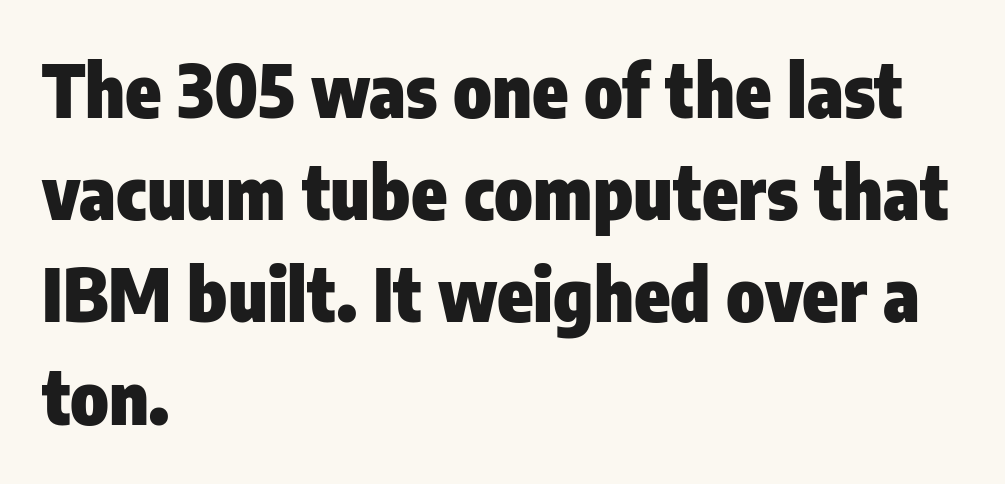
Font category for this specimen: sans-serif. What weight is shown? A full bold with thick strokes. Characters remain perfectly vertical along every line. The leading is moderate, giving the passage an even texture. No word sits above an underline. The lines are quadded left.
